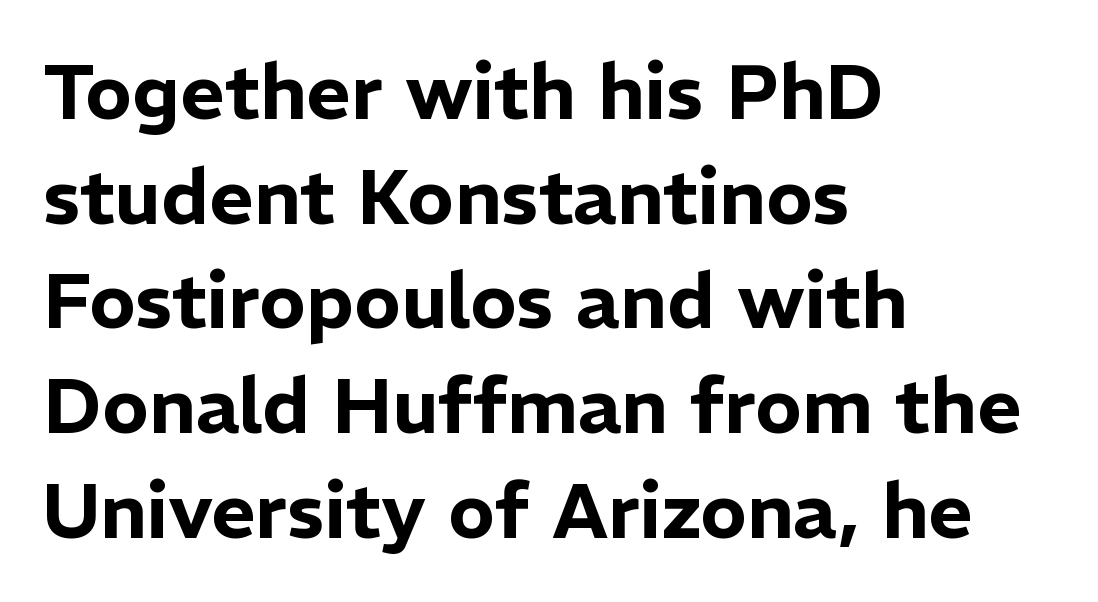
The image shows 77 px sans-serif type, upright; set left-aligned, normal line spacing (1.36x), normal letter spacing, not underlined; low stroke contrast and a medium x-height.
